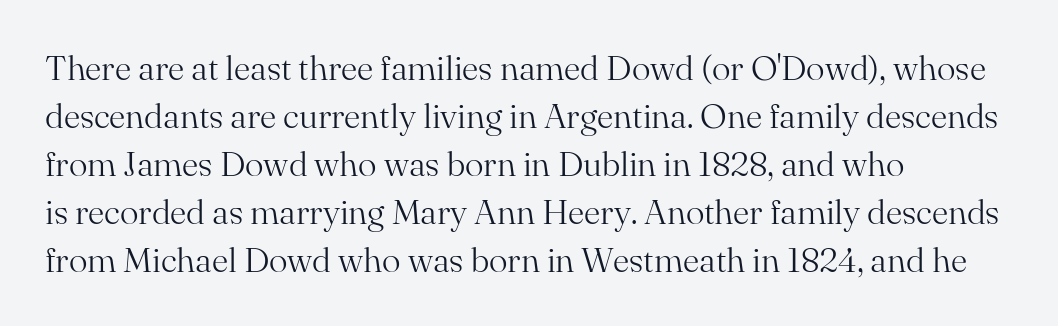
Q: Is the text bold? A: No.
Q: Is the text italic (slanted)? A: No, it is upright.
Q: Is the typeface a serif or a sans-serif typeface? A: Serif.
Q: Is the text underlined? A: No.
Q: How is the paragraph aligned? A: Left-aligned.
Q: Is the spacing between letters normal or unusually wide? A: Normal.
Q: Is the spacing between lines tight, normal or loose? A: Normal.
Q: Width (condensed, normal, or wide)? A: Normal.
Q: Stroke contrast? A: Medium.
Q: x-height? A: Small.
Q: Monospaced? A: No.
